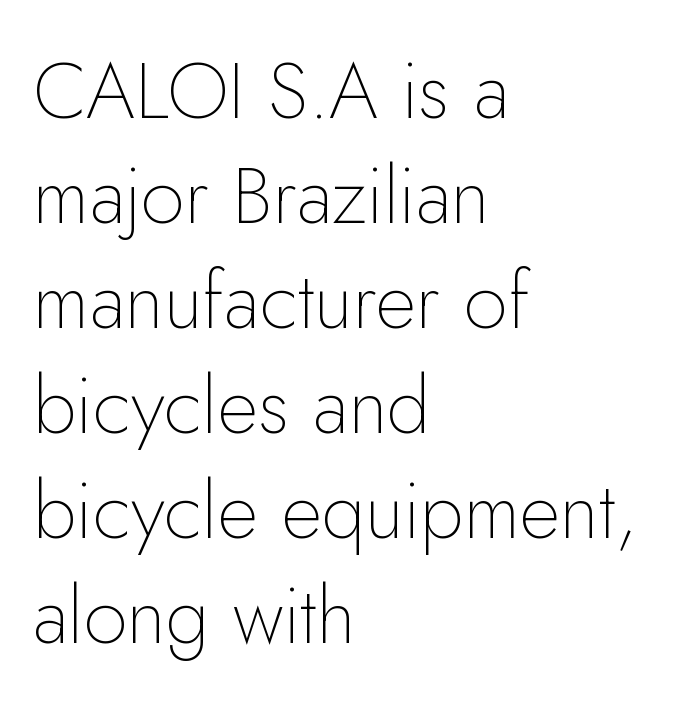
The paragraph has a hard left edge and a soft right edge. A typesetter would call this proportional, since set widths differ per character. Unlike a traditional serif, this face leaves its strokes unadorned. The weight would be labelled regular, book, light, or lighter still.
